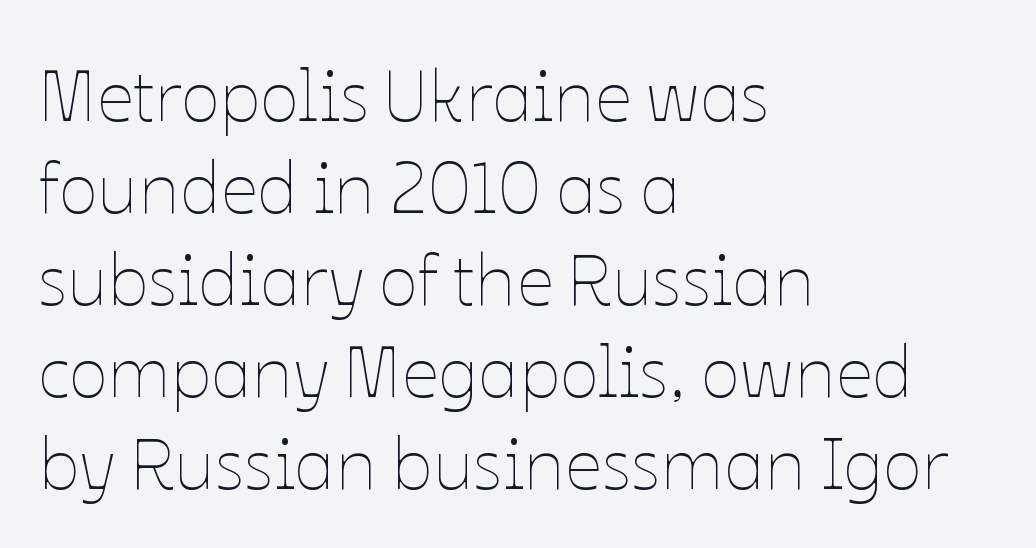
These lines were composed using upright roman letters. Each letter keeps its own natural width here, so spacing adapts to shape. Default kerning and tracking; the words read as compact shapes. The font sits on the lighter half of the weight spectrum, regular included. If you drew a ruler down the left edge, every line would touch it. Letters rest on an invisible, unmarked baseline.
